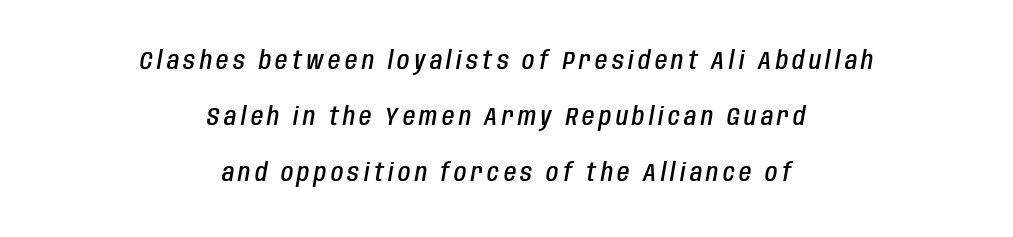
{"italic": "yes", "lean": "right", "slant_degrees": 10, "bold": "semi", "underline": "no", "align": "center", "line_spacing": "loose", "line_spacing_ratio": 2.25, "glyph_px": 25}
